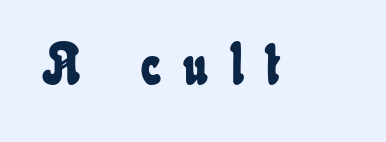
{"width": "condensed", "stroke_contrast": "low", "x_height": "small", "monospaced": "no", "underline": "no", "letter_spacing": "wide", "letter_spacing_em": 0.42, "glyph_px": 57}
